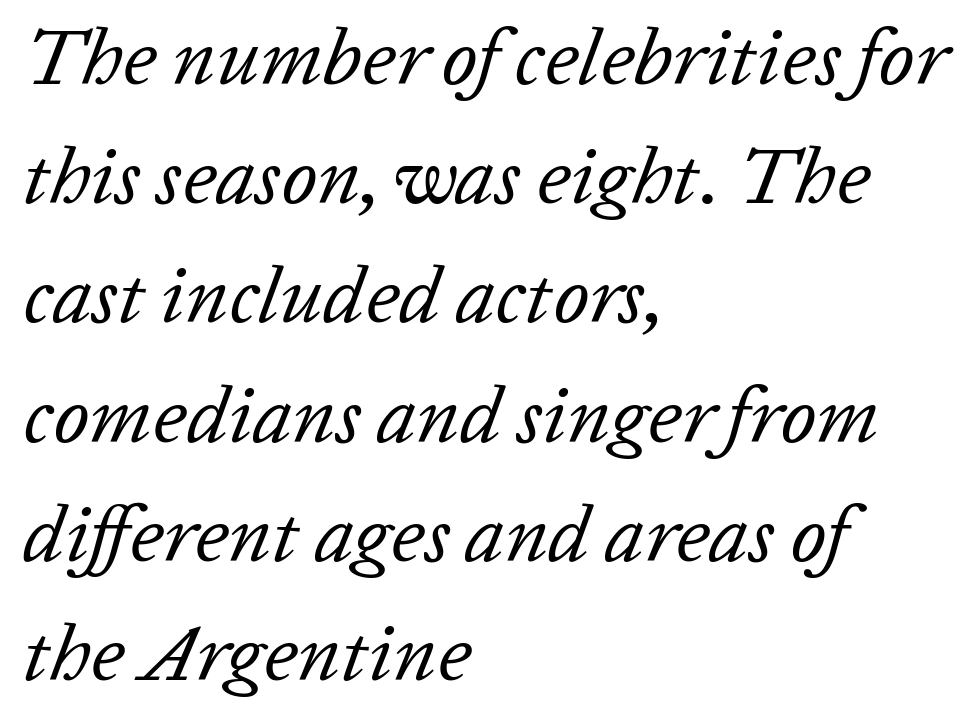
{"italic": "yes", "lean": "right", "slant_degrees": 20, "bold": "no", "weight": "regular", "width": "normal", "stroke_contrast": "low", "x_height": "medium", "monospaced": "no", "underline": "no", "align": "left", "line_spacing": "normal", "line_spacing_ratio": 1.49, "letter_spacing": "normal", "letter_spacing_em": 0.0, "glyph_px": 80}
